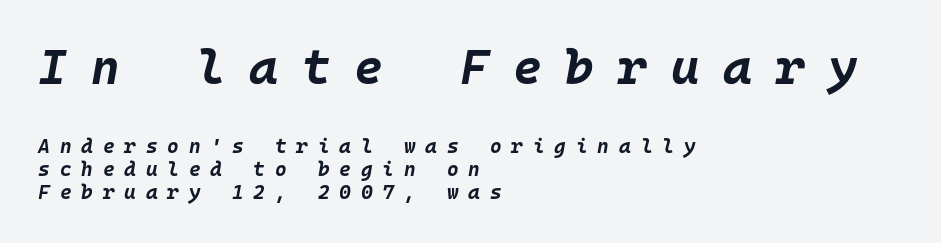
Q: Is the text bold? A: Yes.
Q: Is the text italic (slanted)? A: Yes, it leans right by about 10 degrees.
Q: Is the text underlined? A: No.
Q: How is the paragraph aligned? A: Left-aligned.
Q: Is the spacing between letters normal or unusually wide? A: Unusually wide.
Q: Which block of text is set in a larger size, the first (top) or the second (bottom)? A: The first (top) one.
Q: Width (condensed, normal, or wide)? A: Normal.
Q: Stroke contrast? A: Low.
Q: x-height? A: Large.
Q: Monospaced? A: Yes.
